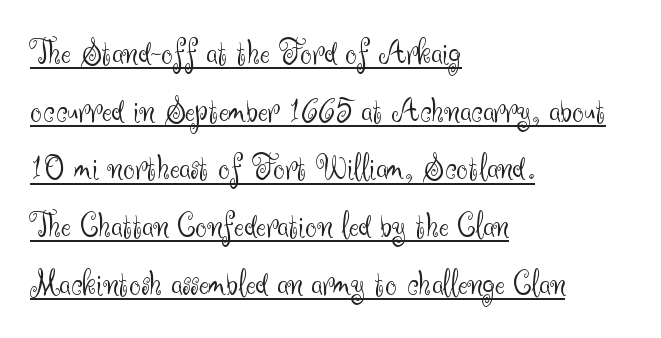
{"serif": "no", "italic": "no", "bold": "no", "weight": "light", "width": "normal", "stroke_contrast": "medium", "x_height": "small", "monospaced": "no", "underline": "yes", "align": "left", "line_spacing": "normal", "line_spacing_ratio": 1.56, "letter_spacing": "normal", "letter_spacing_em": 0.0, "glyph_px": 37}
